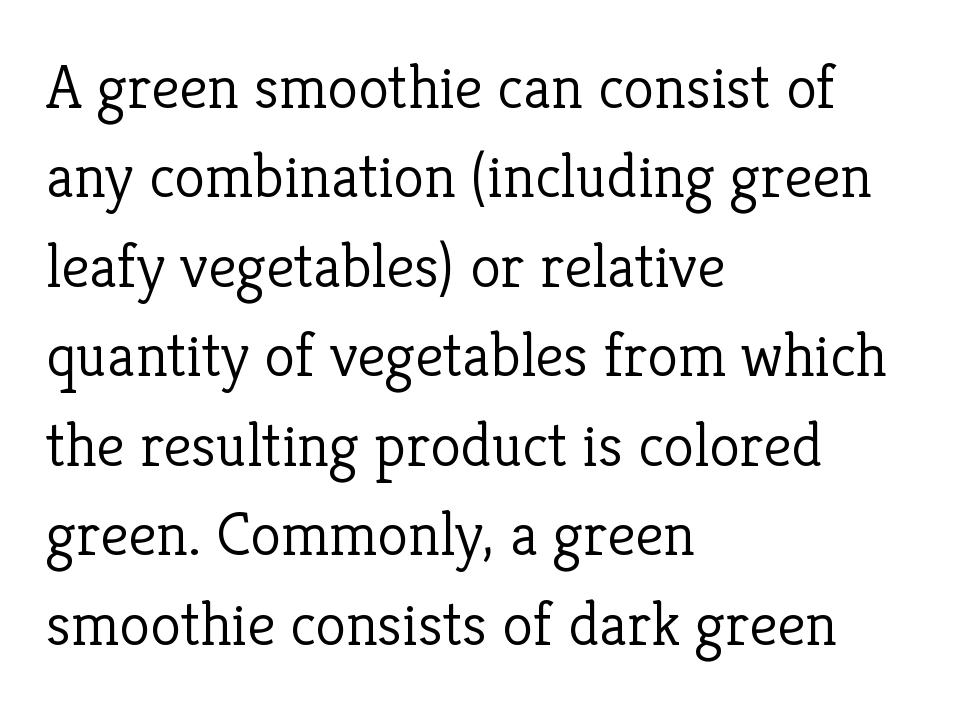
The image shows 63 px light serif type, upright; set left-aligned, normal line spacing (1.42x), normal letter spacing, not underlined; low stroke contrast and a medium x-height.
